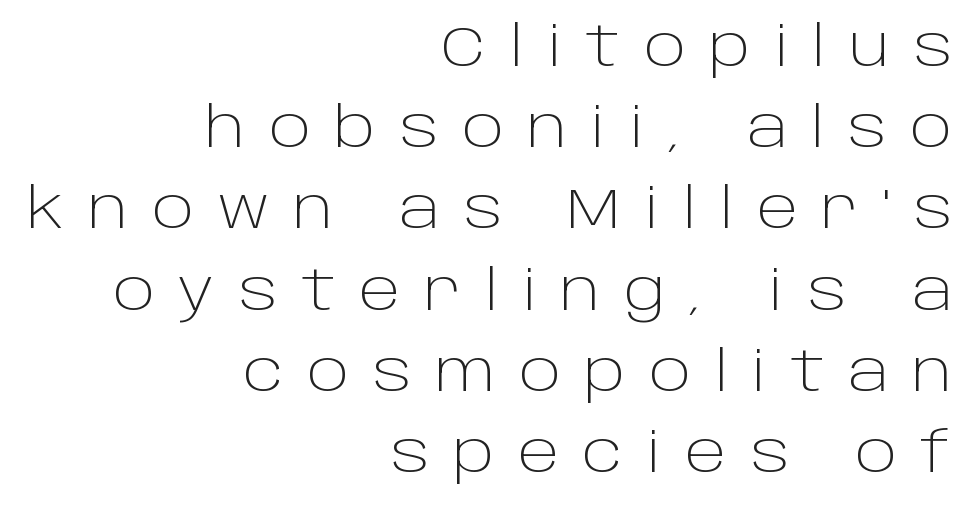
{"serif": "no", "italic": "no", "bold": "no", "weight": "light", "width": "normal", "stroke_contrast": "low", "x_height": "large", "monospaced": "no", "underline": "no", "align": "right", "line_spacing": "normal", "line_spacing_ratio": 1.45, "letter_spacing": "wide", "letter_spacing_em": 0.42, "glyph_px": 56}
